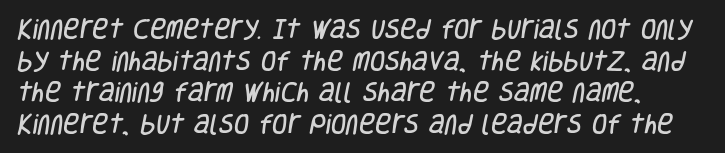
Q: Is the text underlined? A: No.
Q: Is the spacing between letters normal or unusually wide? A: Normal.
Q: Is the spacing between lines tight, normal or loose? A: Normal.
